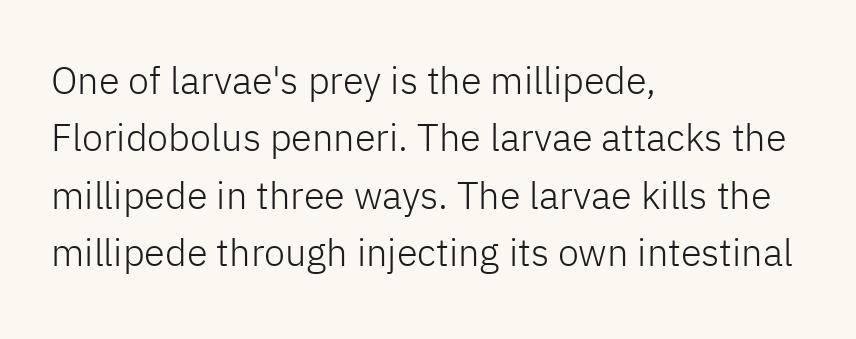
The image shows 38 px light sans-serif type, upright; set left-aligned, normal line spacing (1.51x), normal letter spacing, not underlined; low stroke contrast and a medium x-height.
